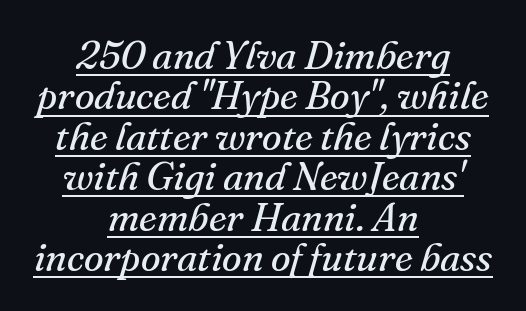
Q: Is the text bold? A: No.
Q: Is the text italic (slanted)? A: Yes, it leans right by about 16 degrees.
Q: Is the typeface a serif or a sans-serif typeface? A: Serif.
Q: Is the text underlined? A: Yes.
Q: How is the paragraph aligned? A: Centered.
Q: Is the spacing between letters normal or unusually wide? A: Normal.
Q: Is the spacing between lines tight, normal or loose? A: Tight.
Q: Width (condensed, normal, or wide)? A: Normal.
Q: Stroke contrast? A: Medium.
Q: x-height? A: Small.
Q: Monospaced? A: No.
